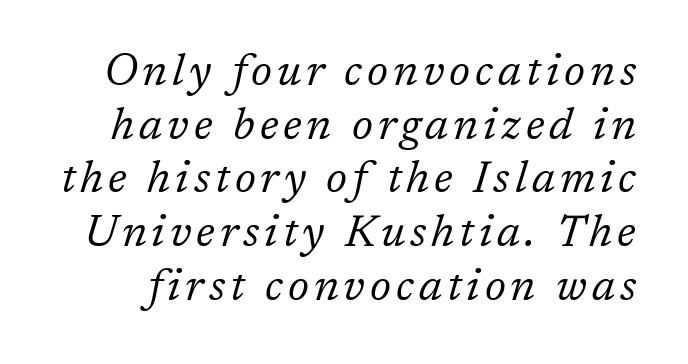
The image shows 44 px regular-weight serif type, italic (leaning right); set line spacing 1.22x, not underlined; low stroke contrast and a medium x-height.
